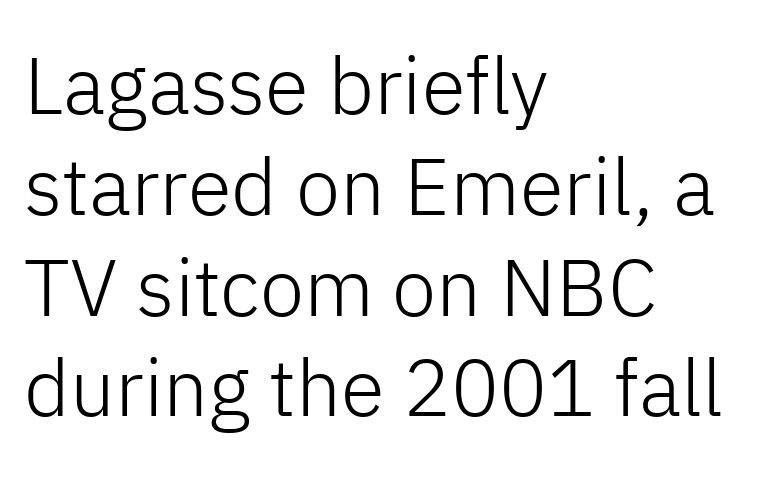
Q: Is the text bold? A: No.
Q: Is the text italic (slanted)? A: No, it is upright.
Q: Is the typeface a serif or a sans-serif typeface? A: Sans-serif.
Q: Is the text underlined? A: No.
Q: How is the paragraph aligned? A: Left-aligned.
Q: Is the spacing between letters normal or unusually wide? A: Normal.
Q: Is the spacing between lines tight, normal or loose? A: Normal.
Q: Width (condensed, normal, or wide)? A: Normal.
Q: Stroke contrast? A: Low.
Q: x-height? A: Medium.
Q: Monospaced? A: No.
